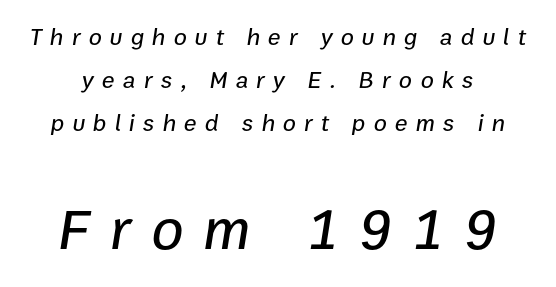
Reading top to bottom, the characters get bigger at the block break. This sample has the flowing, uneven cadence of proportional lettering. Check the space under the baseline: it is left empty. Inter-character spacing is expanded well beyond the font's built-in metrics. The typography opts for an oblique posture over an upright one.
